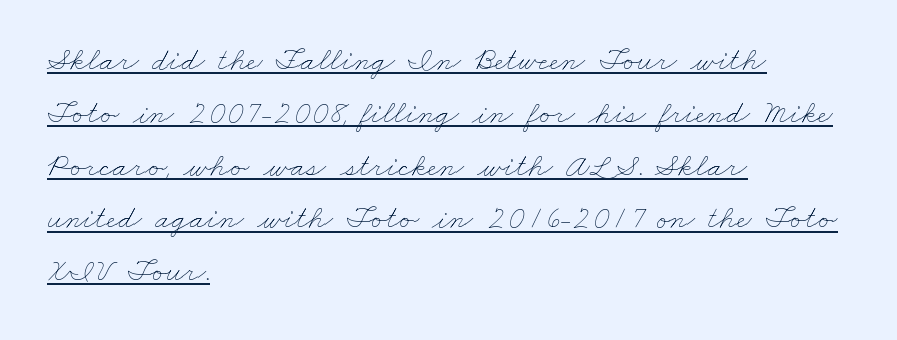
{"bold": "no", "weight": "thin", "width": "wide", "stroke_contrast": "low", "x_height": "small", "monospaced": "no", "underline": "yes", "align": "left", "line_spacing": "normal", "line_spacing_ratio": 1.6, "letter_spacing": "normal", "letter_spacing_em": 0.0, "glyph_px": 33}
